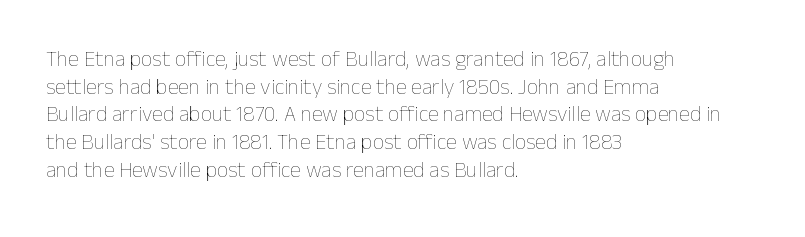
{"italic": "no", "bold": "no", "underline": "no", "align": "left", "line_spacing": "normal", "line_spacing_ratio": 1.26, "letter_spacing": "normal", "letter_spacing_em": 0.0, "glyph_px": 22}
